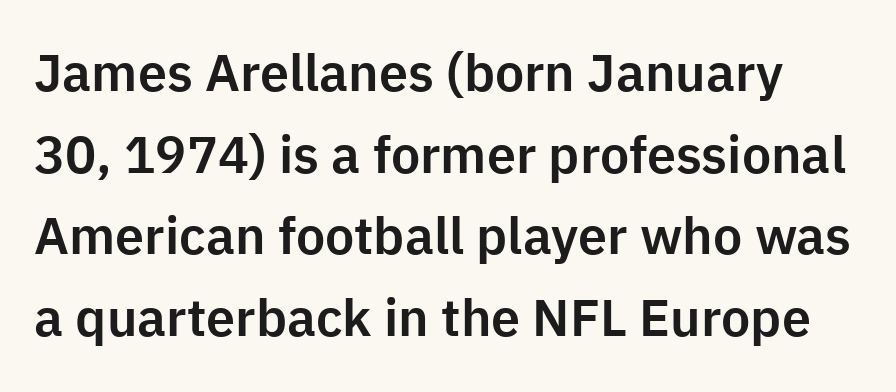
The image shows 52 px sans-serif type, upright; set normal line spacing (1.57x), normal letter spacing, not underlined; low stroke contrast and a medium x-height.
